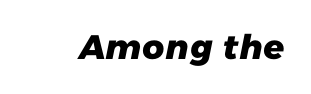
{"serif": "no", "bold": "yes", "weight": "heavy", "width": "normal", "stroke_contrast": "low", "x_height": "medium", "monospaced": "no", "underline": "no", "letter_spacing": "normal", "letter_spacing_em": 0.0, "glyph_px": 34}
